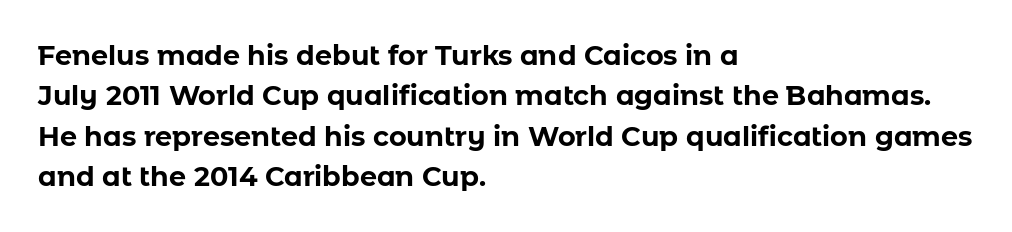
The image shows 27 px bold type, upright; set left-aligned, normal line spacing (1.5x), normal letter spacing, not underlined.
